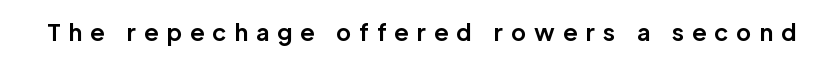
{"italic": "no", "bold": "yes", "underline": "no", "letter_spacing": "wide", "letter_spacing_em": 0.35, "glyph_px": 23}
